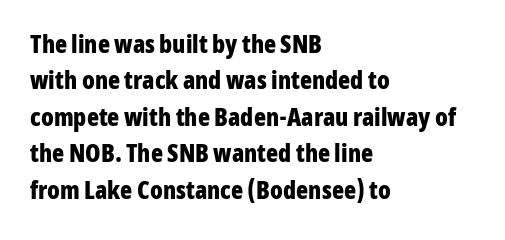
{"italic": "no", "bold": "yes", "underline": "no", "align": "left", "line_spacing": "normal", "line_spacing_ratio": 1.46, "letter_spacing": "normal", "letter_spacing_em": 0.0, "glyph_px": 25}
